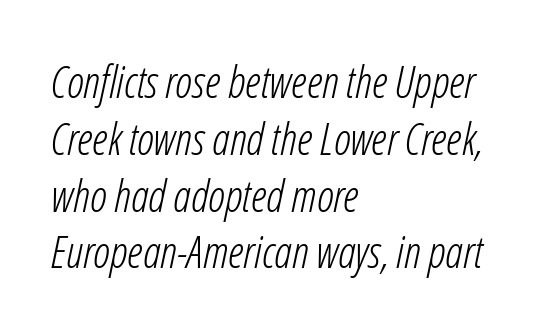
The image shows 44 px light, condensed type, italic (leaning right); set left-aligned, normal line spacing (1.29x), normal letter spacing, not underlined; low stroke contrast and a medium x-height.
